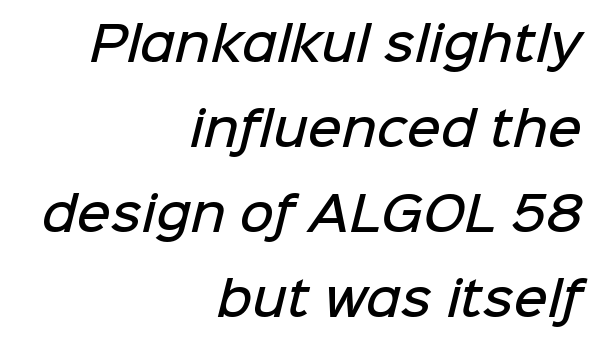
The image shows 47 px semibold sans-serif type; set right-aligned, line spacing 1.81x, normal letter spacing, not underlined; low stroke contrast and a medium x-height.
